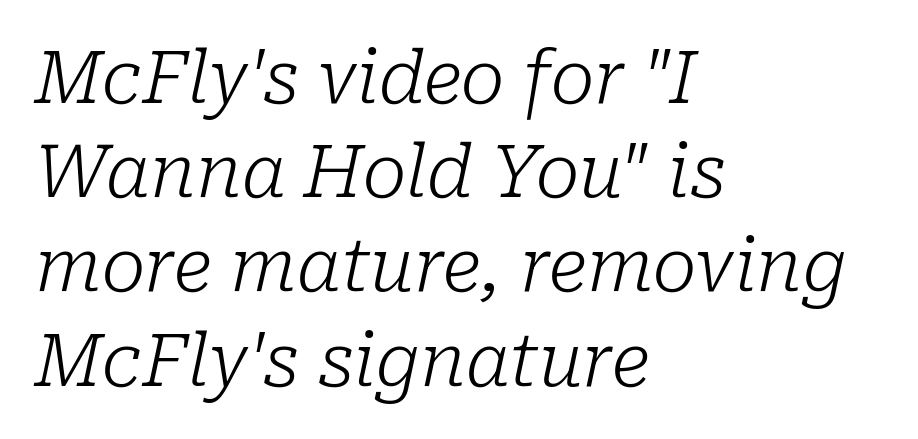
Check under the words: just untouched page. Italic: yes, the glyphs are oblique. Note the varied advance widths — an 'i' is clearly narrower than an 'm'. A light-to-regular cut is what we see here. Casual observation: everything's shoved over to the left. The text was rendered using a seriffed face with decorative stroke endings.
